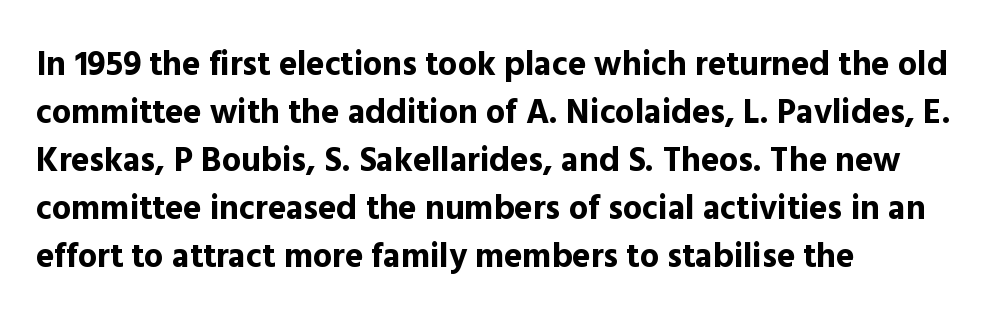
{"serif": "no", "italic": "no", "bold": "yes", "weight": "bold", "width": "normal", "x_height": "medium", "monospaced": "no", "underline": "no", "align": "left", "line_spacing": "normal", "line_spacing_ratio": 1.41, "letter_spacing": "normal", "letter_spacing_em": 0.0, "glyph_px": 34}
